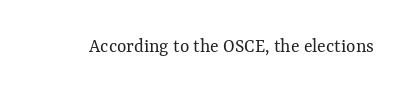
{"italic": "no", "bold": "no", "underline": "no", "letter_spacing": "normal", "letter_spacing_em": 0.0, "glyph_px": 20}
